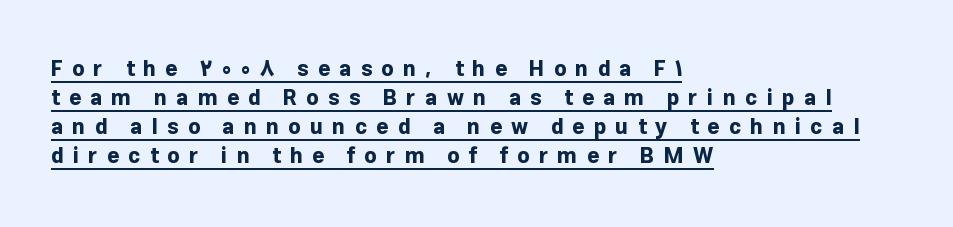
All the whitespace from short lines collects on the right. This is the regular roman posture of the typeface. Words appear elongated and porous because spacing is wide. Weight check: bold — yes, fully. The string is rendered with underlining switched on. Vertical spacing — default.
